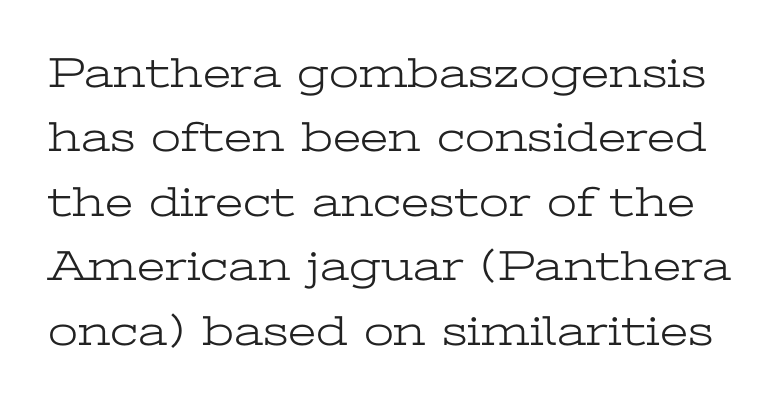
{"serif": "yes", "italic": "no", "bold": "no", "weight": "light", "width": "wide", "stroke_contrast": "low", "x_height": "medium", "monospaced": "no", "underline": "no", "line_spacing": "normal", "line_spacing_ratio": 1.5, "letter_spacing": "normal", "letter_spacing_em": 0.0, "glyph_px": 43}
